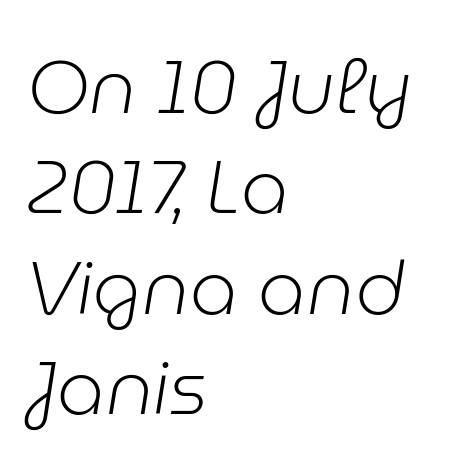
These lines are rendered in a variable-pitch font. These lines sit exactly where default settings would place them. You could call the tracking neutral — neither tight nor loose. A student would call this left alignment; a typographer would say flush left, rag right. The glyphs look as if they've been sheared to an angle.
